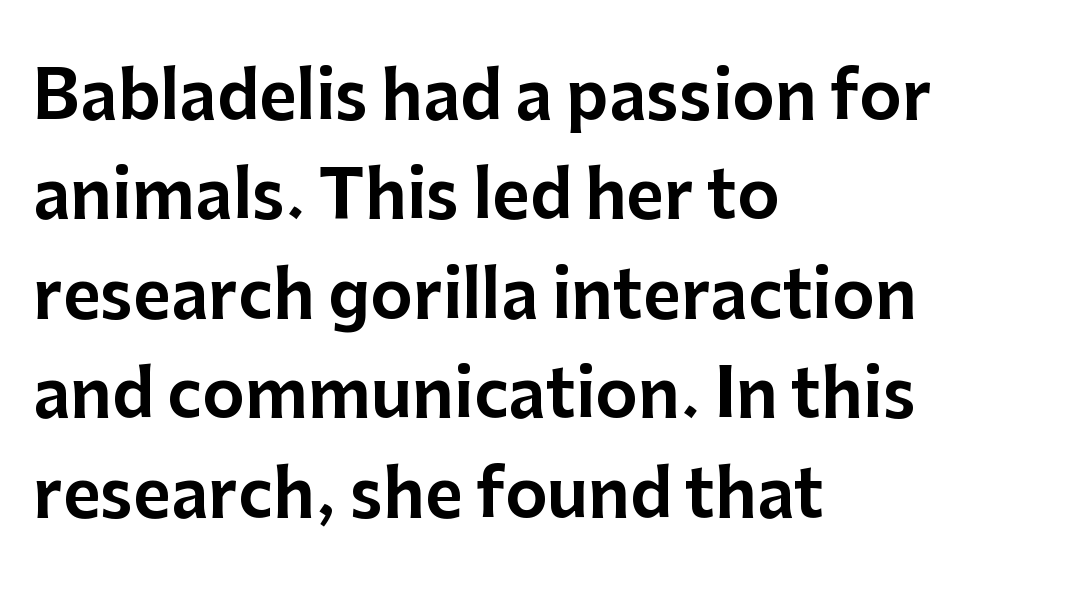
{"serif": "no", "italic": "no", "width": "normal", "stroke_contrast": "low", "x_height": "medium", "monospaced": "no", "underline": "no", "align": "left", "line_spacing": "normal", "line_spacing_ratio": 1.53, "letter_spacing": "normal", "letter_spacing_em": 0.0, "glyph_px": 65}
